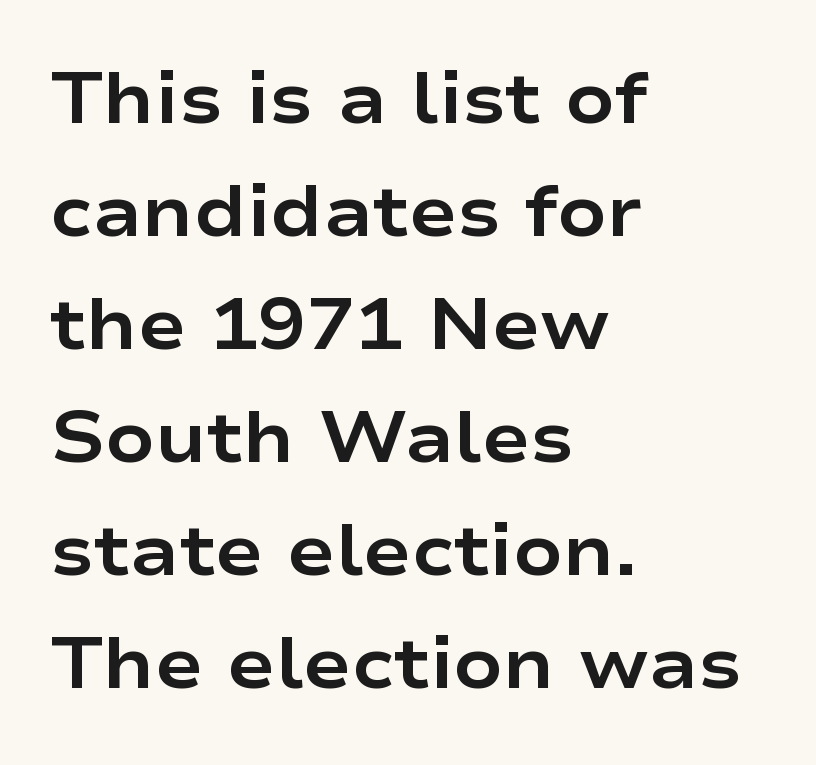
Q: Is the text bold? A: Yes.
Q: Is the text italic (slanted)? A: No, it is upright.
Q: Is the typeface a serif or a sans-serif typeface? A: Sans-serif.
Q: Is the text underlined? A: No.
Q: How is the paragraph aligned? A: Left-aligned.
Q: Is the spacing between letters normal or unusually wide? A: Normal.
Q: Is the spacing between lines tight, normal or loose? A: Normal.
Q: Width (condensed, normal, or wide)? A: Wide.
Q: Stroke contrast? A: Low.
Q: x-height? A: Medium.
Q: Monospaced? A: No.
